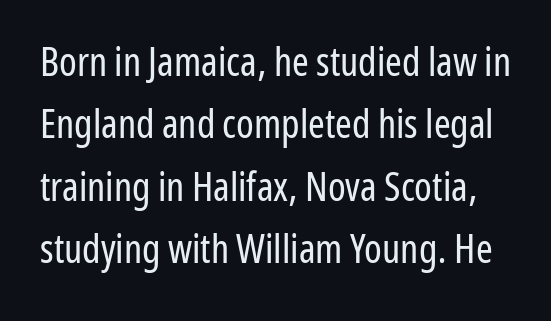
The image shows 40 px regular-weight, condensed sans-serif type, upright; set normal line spacing (1.56x), normal letter spacing, not underlined; low stroke contrast and a medium x-height.
